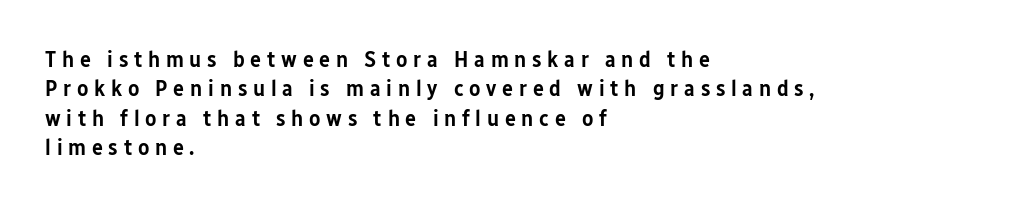
Tracking here is generous; glyphs stand well apart from one another. Rule under the text: the space is simply empty. Ascenders rise straight up at ninety degrees. The paragraph shown leans on its left margin. Each glyph is drawn with semibold strokes, heavier than normal yet not fully bold.
